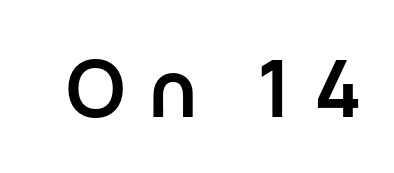
The space beneath each line is pristine and unruled. The rendering uses natural spacing where letterforms have individual widths. Unlike italic type, these characters show no tilt at all. Typesetter's note: full bold, strokes at maximum text heaviness. Typographically, this falls in the sans-serif category. Tracking value appears strongly positive — letters spread wide.
